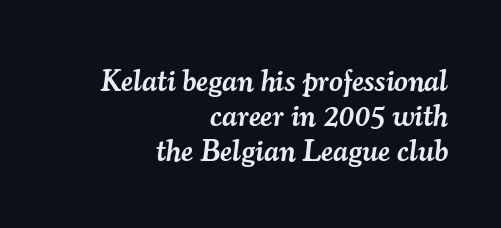
Rendered with sloped, italic letterforms. Each letter keeps its own natural width here, so spacing adapts to shape. The gaps between neighbouring characters are ordinary and unremarkable. Is the type bold? Partly — it's a semibold, heavier than regular but not fully bold. You can tell from the footed stems that serif type was used.
